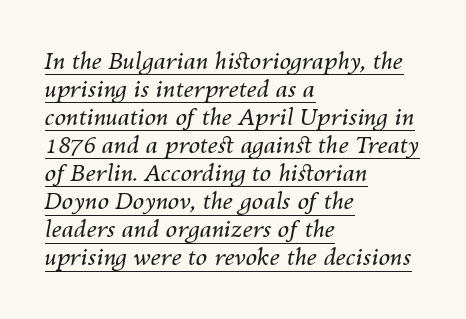
The glyphs are accompanied by a horizontal stroke just below them. The type is set solid horizontally, with unmodified tracking. The typesetting does not lean heavy: it is not bold. Would a proofreader flag this as italicized? Yes.
